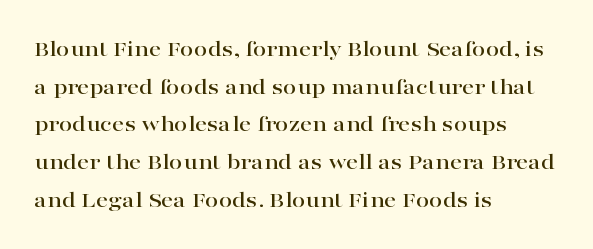
{"italic": "no", "underline": "no", "align": "left", "line_spacing": "normal", "line_spacing_ratio": 1.57, "letter_spacing": "normal", "letter_spacing_em": 0.0, "glyph_px": 24}
